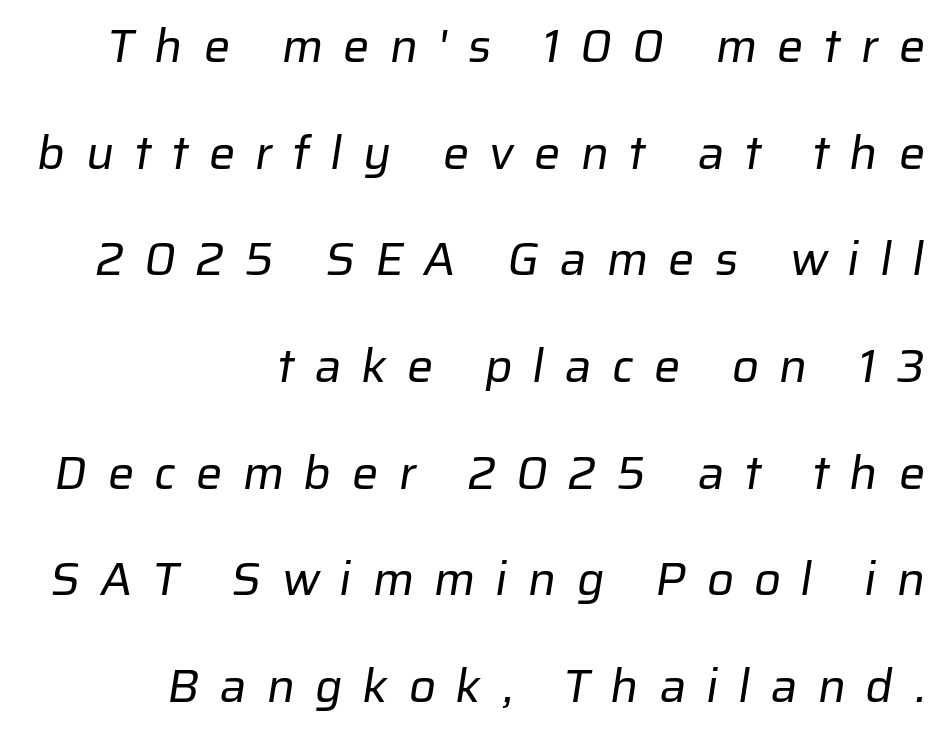
The image shows 47 px regular-weight sans-serif type; set right-aligned, loose line spacing (2.27x), unusually wide letter spacing (+0.43 em), not underlined; low stroke contrast and a medium x-height.
